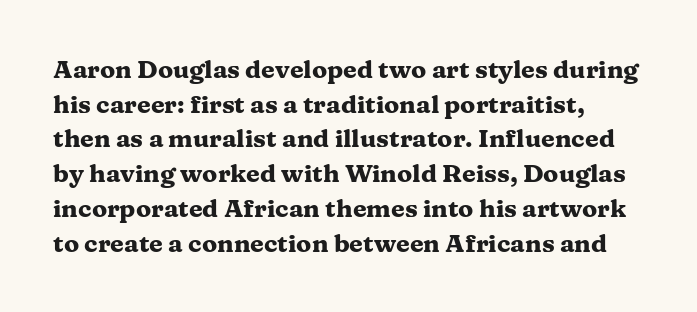
The type sits square on the baseline with zero lean. Summary of weight: heavy, a full bold. Rule under the text: the space is simply empty. Is the letter spacing exaggerated? No — it looks like the ordinary default.
